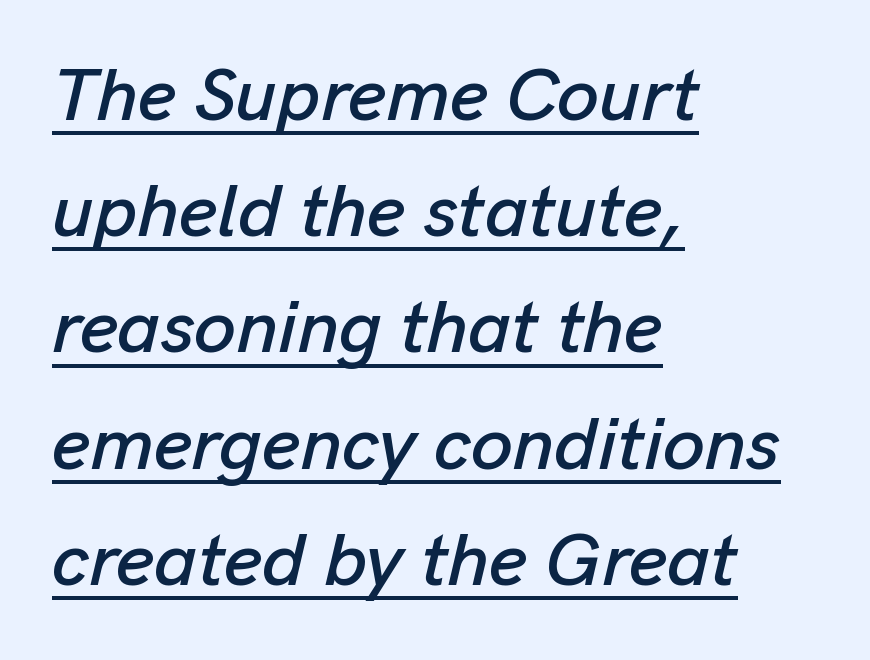
You could not count columns in this text — the font is proportionally spaced. This sample carries an underscore along the baseline area. These lines stack with their left ends in a neat column. The horizontal fit of the characters is conventional and even. Yep, that's italic — everything's leaning. The line-height multiplier appears to be the usual default.
